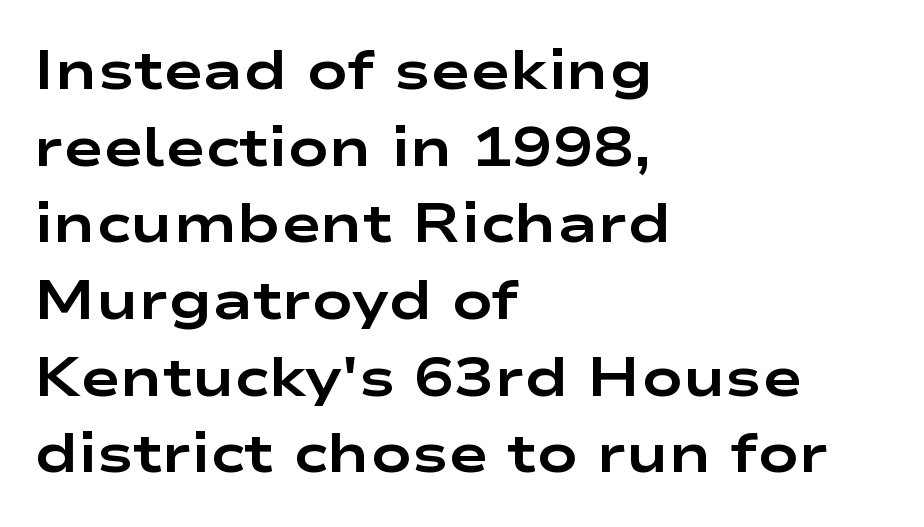
{"serif": "no", "italic": "no", "bold": "yes", "weight": "bold", "width": "wide", "stroke_contrast": "low", "x_height": "medium", "monospaced": "no", "underline": "no", "align": "left", "line_spacing": "normal", "line_spacing_ratio": 1.42, "letter_spacing": "normal", "letter_spacing_em": 0.0, "glyph_px": 54}
